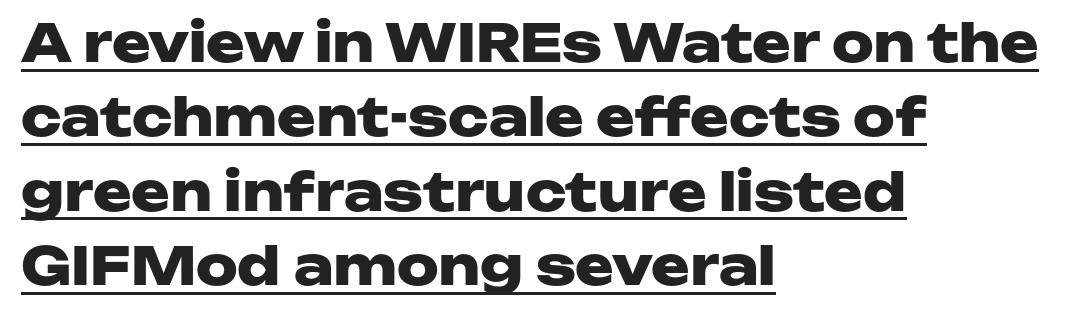
{"serif": "no", "italic": "no", "bold": "yes", "weight": "heavy", "width": "wide", "stroke_contrast": "low", "x_height": "medium", "monospaced": "no", "underline": "yes", "align": "left", "line_spacing": "normal", "line_spacing_ratio": 1.43, "letter_spacing": "normal", "letter_spacing_em": 0.0, "glyph_px": 52}
